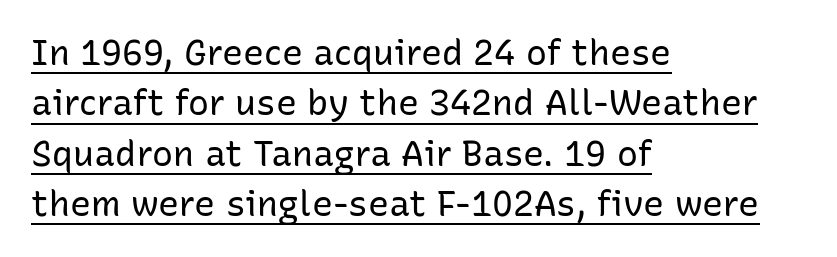
The image shows 35 px regular-weight sans-serif type, upright; set left-aligned, normal line spacing (1.44x), normal letter spacing, underlined; low stroke contrast and a medium x-height.
